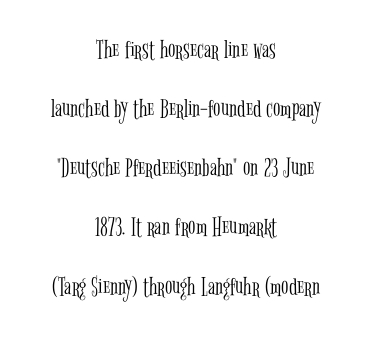
{"italic": "no", "bold": "no", "underline": "no", "align": "center", "line_spacing": "loose", "line_spacing_ratio": 2.19, "letter_spacing": "normal", "letter_spacing_em": 0.0, "glyph_px": 27}
